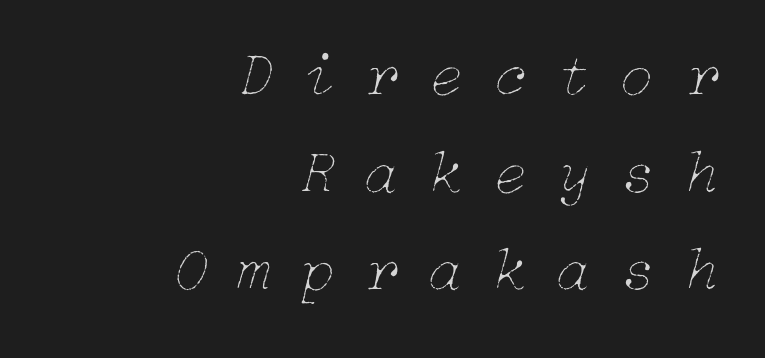
{"italic": "yes", "lean": "right", "slant_degrees": 15, "bold": "no", "weight": "thin", "width": "normal", "stroke_contrast": "low", "x_height": "medium", "underline": "no", "align": "right", "line_spacing": "normal", "line_spacing_ratio": 1.55, "letter_spacing": "wide", "letter_spacing_em": 0.47, "glyph_px": 63}
